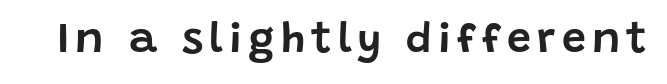
{"serif": "no", "italic": "no", "width": "normal", "stroke_contrast": "low", "x_height": "large", "monospaced": "no", "underline": "no", "glyph_px": 43}
